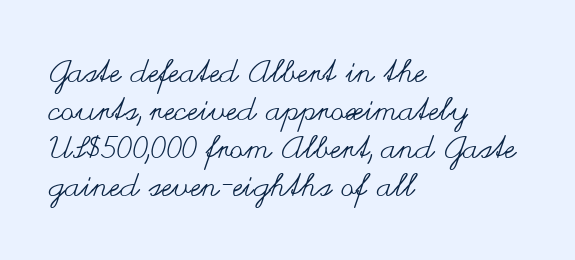
Q: Is the text bold? A: No.
Q: Is the text italic (slanted)? A: Yes.
Q: Is the text underlined? A: No.
Q: How is the paragraph aligned? A: Left-aligned.
Q: Is the spacing between letters normal or unusually wide? A: Normal.
Q: Width (condensed, normal, or wide)? A: Wide.
Q: Stroke contrast? A: Medium.
Q: x-height? A: Small.
Q: Monospaced? A: No.
